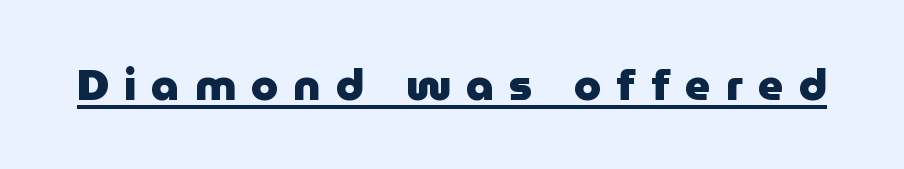
The image shows 44 px heavy sans-serif type, upright; set unusually wide letter spacing (+0.34 em), underlined; low stroke contrast and a medium x-height.
